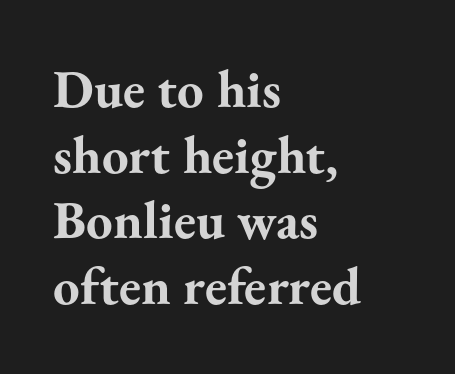
{"serif": "yes", "italic": "no", "bold": "yes", "weight": "bold", "width": "normal", "stroke_contrast": "medium", "x_height": "small", "monospaced": "no", "underline": "no", "align": "left", "line_spacing_ratio": 1.24, "letter_spacing": "normal", "letter_spacing_em": 0.0, "glyph_px": 53}
